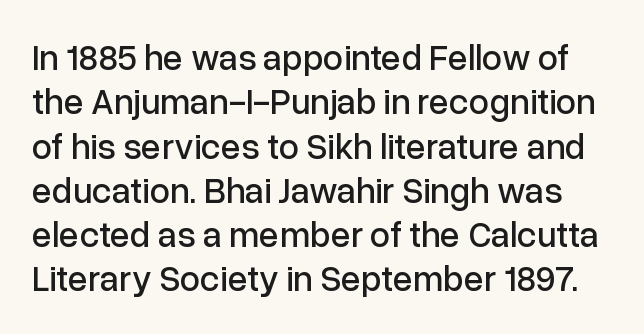
Q: Is the text italic (slanted)? A: No, it is upright.
Q: Is the typeface a serif or a sans-serif typeface? A: Sans-serif.
Q: Is the text underlined? A: No.
Q: Is the spacing between letters normal or unusually wide? A: Normal.
Q: Width (condensed, normal, or wide)? A: Normal.
Q: Stroke contrast? A: Low.
Q: x-height? A: Medium.
Q: Monospaced? A: No.
